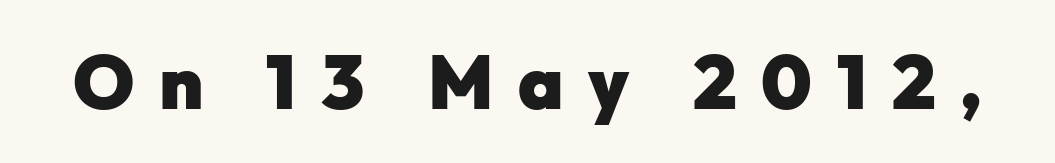
{"serif": "no", "italic": "no", "bold": "yes", "weight": "heavy", "width": "normal", "stroke_contrast": "low", "x_height": "medium", "monospaced": "no", "underline": "no", "letter_spacing": "wide", "letter_spacing_em": 0.33, "glyph_px": 75}
